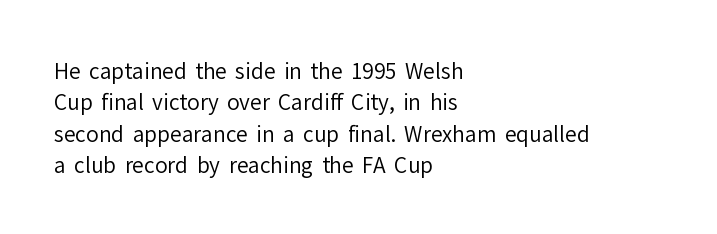
The image shows 21 px text type, upright; set left-aligned, normal line spacing (1.49x), normal letter spacing, not underlined.
